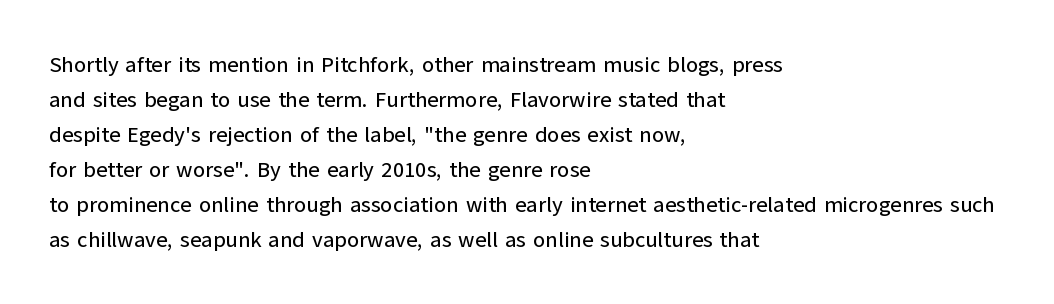
The vertical gap from one line to the next is medium. In terms of posture, this sample is upright. The ragged edge is on the right, which tells us the setting is flush left. Look at the tracking — it's just the regular setting, nothing added. Only glyphs here, with clear space below each row.
